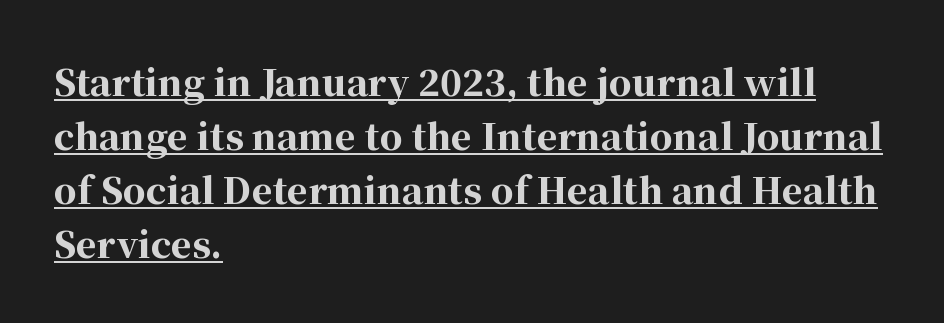
{"serif": "yes", "italic": "no", "bold": "yes", "weight": "bold", "width": "normal", "stroke_contrast": "high", "x_height": "medium", "monospaced": "no", "underline": "yes", "align": "left", "line_spacing": "normal", "line_spacing_ratio": 1.5, "letter_spacing": "normal", "letter_spacing_em": 0.0, "glyph_px": 36}
